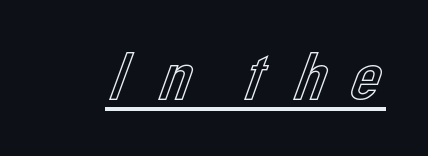
Q: Is the text italic (slanted)? A: Yes.
Q: Is the text underlined? A: Yes.
Q: Is the spacing between letters normal or unusually wide? A: Unusually wide.
Q: Width (condensed, normal, or wide)? A: Normal.
Q: x-height? A: Medium.
Q: Monospaced? A: No.
